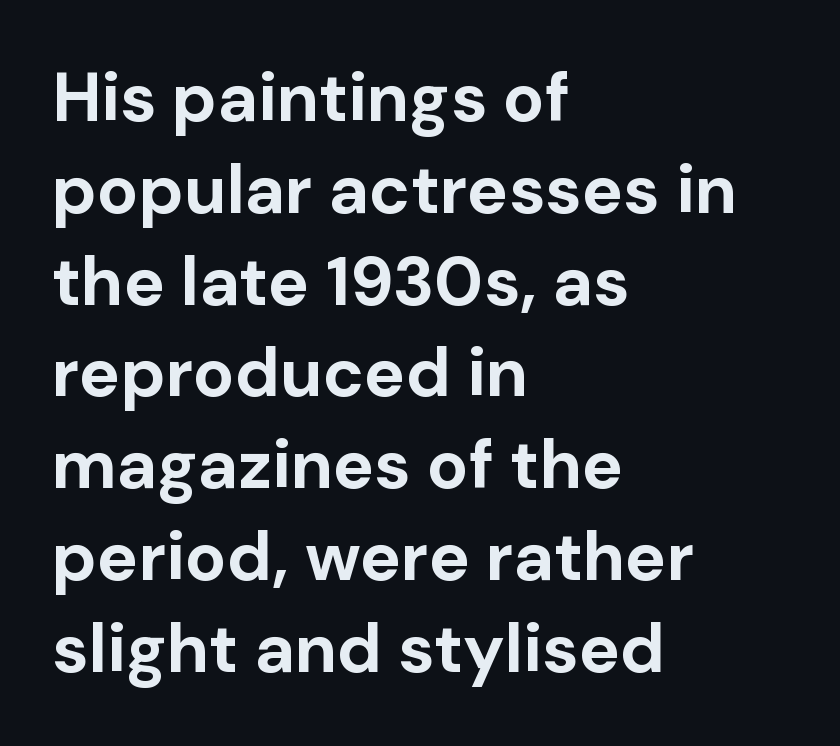
The glyphs have the mass of a bold cut. This sample keeps an unexceptional amount of space between lines. The typography opts for an upright posture over an oblique one. Beneath every word, the page is bare. Classification — sans serif. The passage is arranged the way most books set body copy — flush left.
